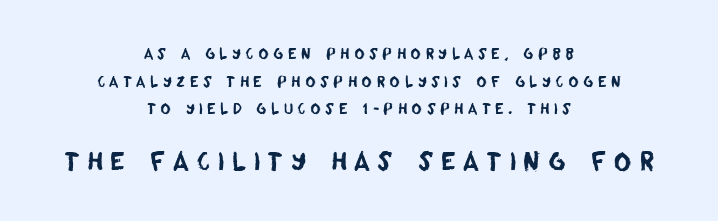
{"underline": "no", "align": "center", "line_spacing": "loose", "line_spacing_ratio": 1.98, "letter_spacing": "wide", "letter_spacing_em": 0.3, "larger_block": "second", "size_ratio": 1.71, "glyph_px": 24}
